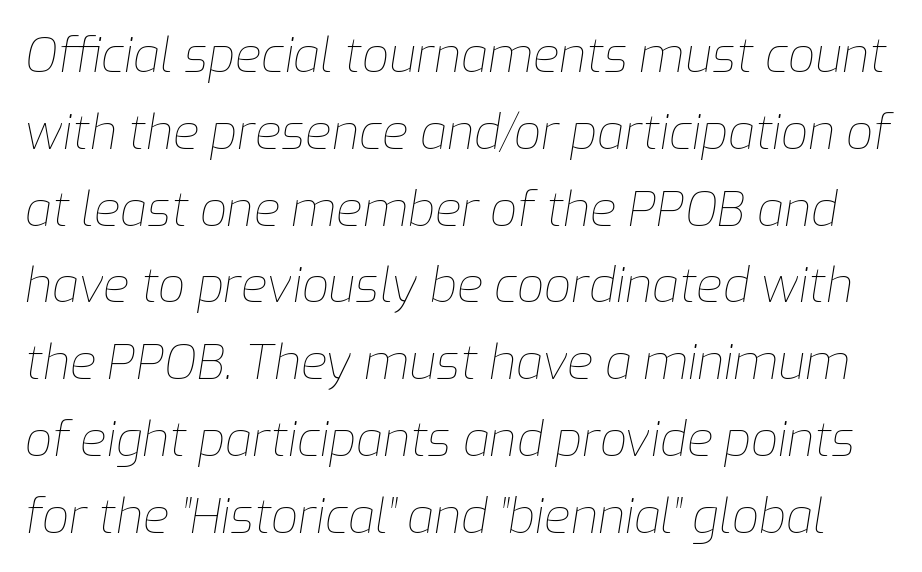
The image shows 48 px thin type, italic (leaning right); set normal line spacing (1.6x), normal letter spacing, not underlined; low stroke contrast and a medium x-height.
